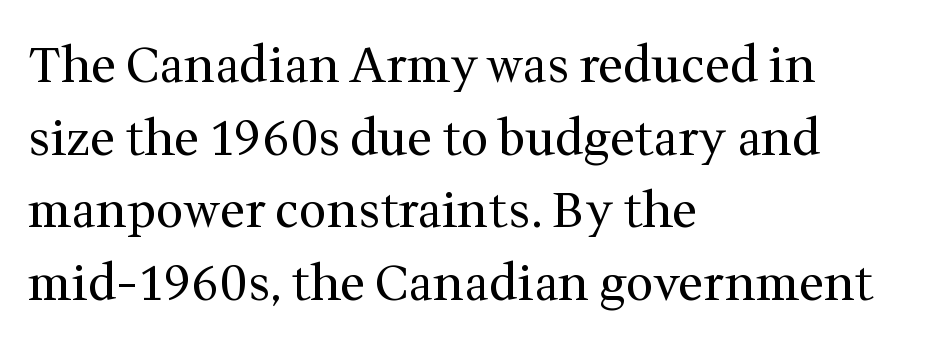
{"serif": "yes", "italic": "no", "bold": "no", "weight": "regular", "width": "normal", "stroke_contrast": "medium", "x_height": "medium", "monospaced": "no", "underline": "no", "align": "left", "line_spacing": "normal", "line_spacing_ratio": 1.48, "letter_spacing": "normal", "letter_spacing_em": 0.0, "glyph_px": 49}
